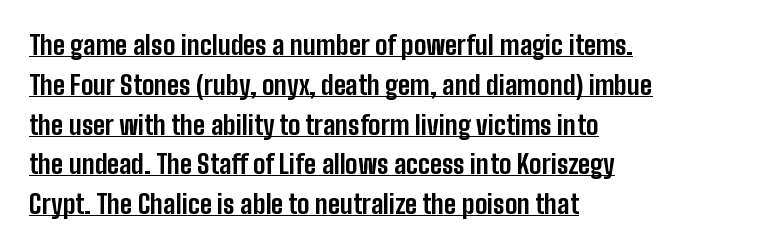
Each new line begins a customary step beneath the previous one. Underlined type. This sample uses plain, unmodified letter spacing. Every letter is thick-stroked: bold, no question. The text block is weighted toward the left margin, trailing off unevenly rightward.
